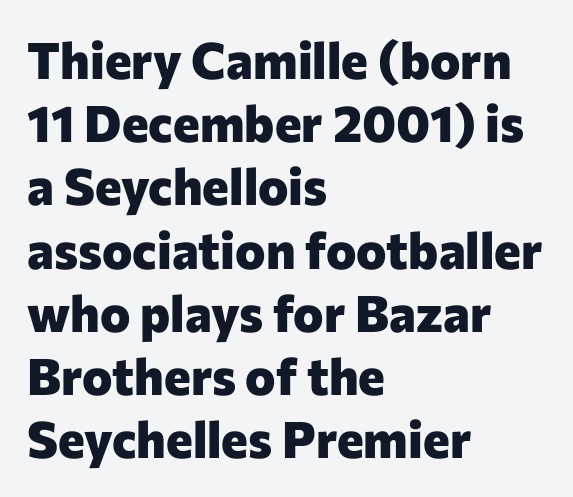
{"serif": "no", "italic": "no", "bold": "yes", "weight": "heavy", "width": "normal", "stroke_contrast": "low", "x_height": "medium", "monospaced": "no", "underline": "no", "align": "left", "line_spacing_ratio": 1.24, "letter_spacing": "normal", "letter_spacing_em": 0.0, "glyph_px": 51}
